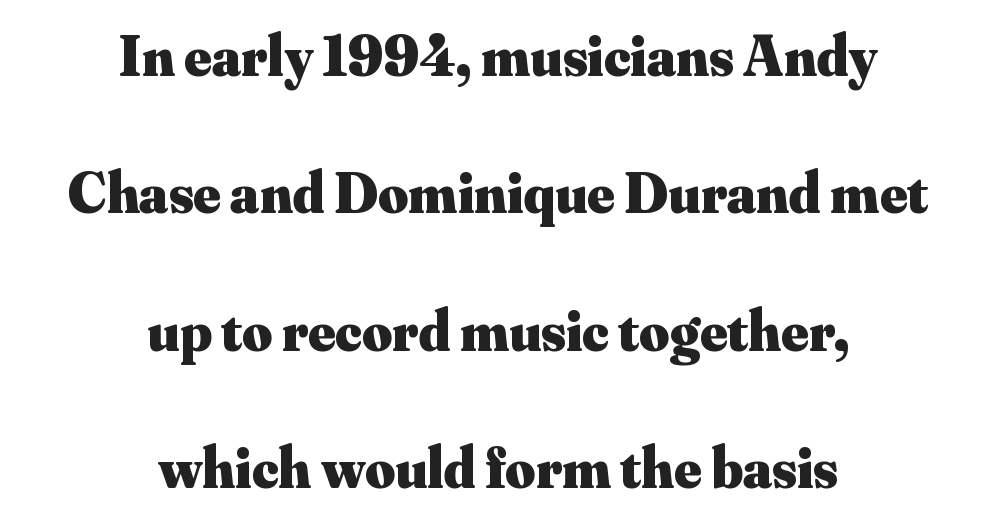
The whitespace from short lines is split evenly between both sides. Each letter keeps its own natural width here, so spacing adapts to shape. This sample uses an upright cut, with every glyph sitting square on the baseline. The letters sit at their default tracking, neither squeezed nor spread. The glyphs have the mass of a bold cut. This rendering employs a face with finishing strokes, i.e., a serif.
